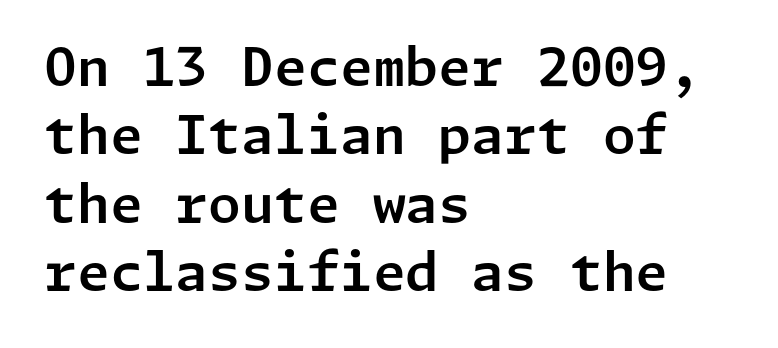
{"serif": "no", "italic": "no", "width": "normal", "stroke_contrast": "low", "x_height": "medium", "underline": "no", "align": "left", "line_spacing": "normal", "line_spacing_ratio": 1.29, "letter_spacing": "normal", "letter_spacing_em": 0.0, "glyph_px": 53}
